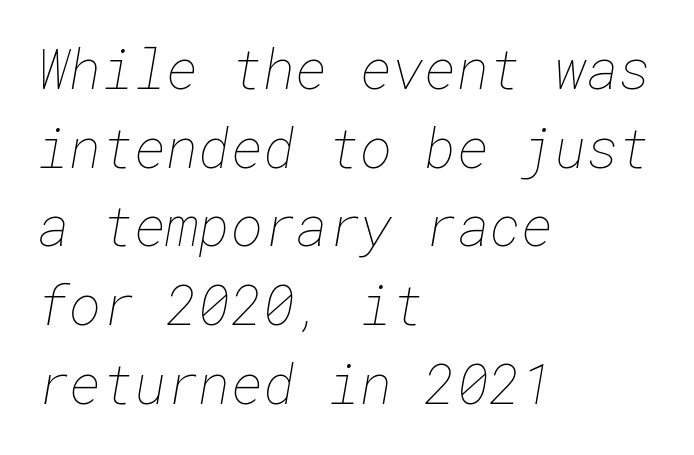
Each row of text sits above clean, open space. The ragged edge is on the right, which tells us the setting is flush left. Is the type heavy? It reads as light-to-regular instead. The vertical gap from one line to the next is medium. Spacing between characters is what you'd get straight out of the box.
